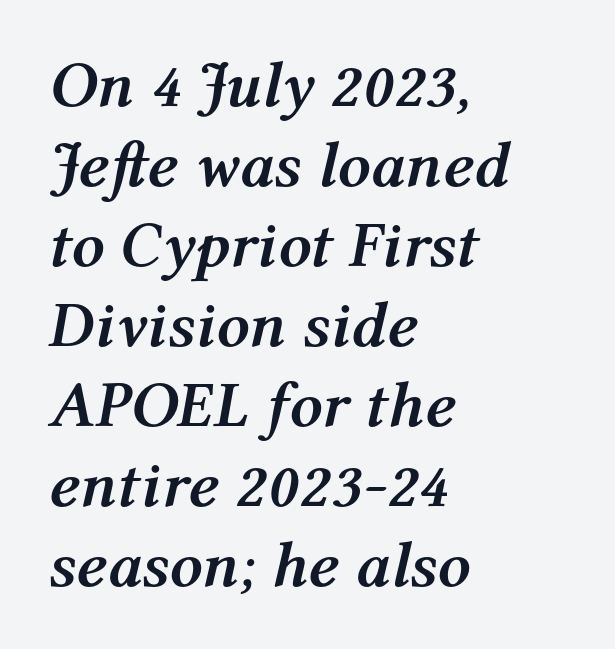
{"italic": "yes", "lean": "right", "slant_degrees": 12, "bold": "yes", "weight": "semibold", "width": "normal", "stroke_contrast": "medium", "x_height": "medium", "monospaced": "no", "underline": "no", "align": "left", "line_spacing_ratio": 1.23, "letter_spacing": "normal", "letter_spacing_em": 0.0, "glyph_px": 65}
